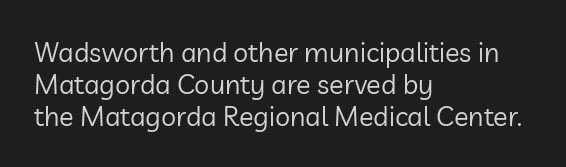
Q: Is the text bold? A: No.
Q: Is the text italic (slanted)? A: No, it is upright.
Q: Is the text underlined? A: No.
Q: How is the paragraph aligned? A: Left-aligned.
Q: Is the spacing between letters normal or unusually wide? A: Normal.
